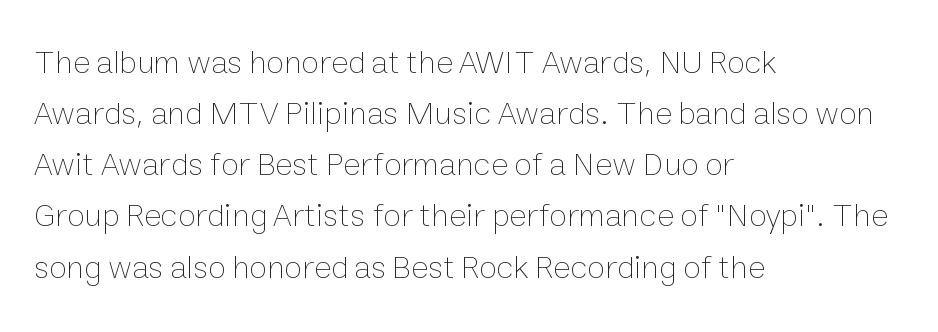
{"italic": "no", "bold": "no", "weight": "thin", "width": "normal", "stroke_contrast": "low", "x_height": "medium", "monospaced": "no", "underline": "no", "align": "left", "line_spacing": "normal", "line_spacing_ratio": 1.55, "letter_spacing": "normal", "letter_spacing_em": 0.0, "glyph_px": 33}
